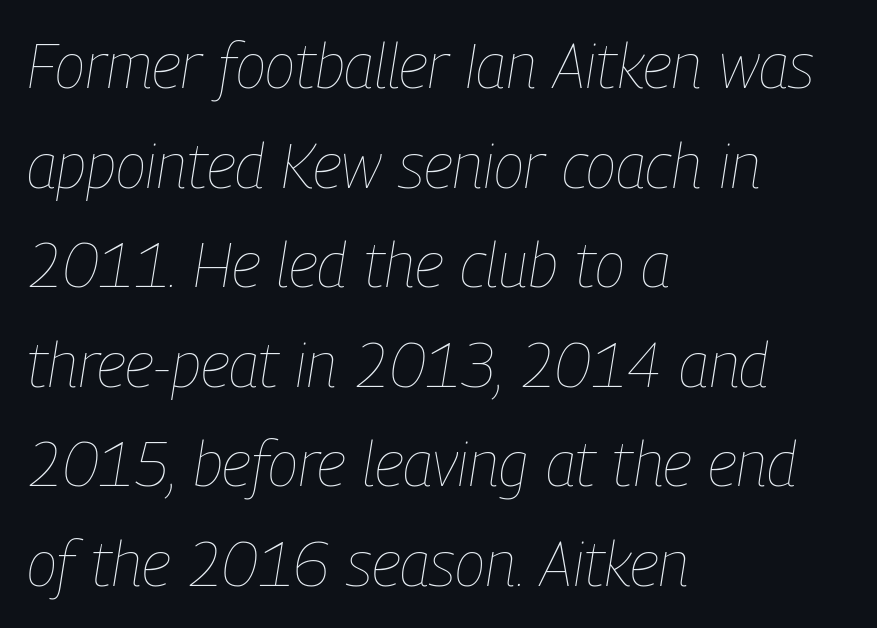
Q: Is the text bold? A: No.
Q: Is the text italic (slanted)? A: Yes, it leans right by about 9 degrees.
Q: Is the text underlined? A: No.
Q: How is the paragraph aligned? A: Left-aligned.
Q: Is the spacing between letters normal or unusually wide? A: Normal.
Q: Is the spacing between lines tight, normal or loose? A: Normal.
Q: Width (condensed, normal, or wide)? A: Condensed.
Q: Stroke contrast? A: Low.
Q: x-height? A: Medium.
Q: Monospaced? A: No.
